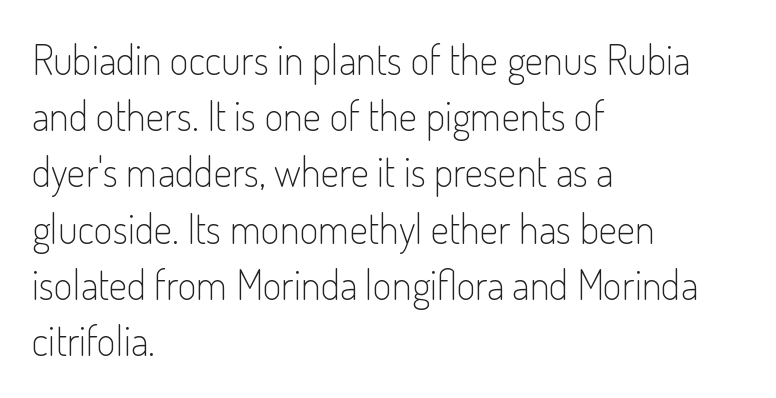
The image shows 41 px light, condensed sans-serif type, upright; set left-aligned, normal line spacing (1.37x), normal letter spacing, not underlined; low stroke contrast and a small x-height.
